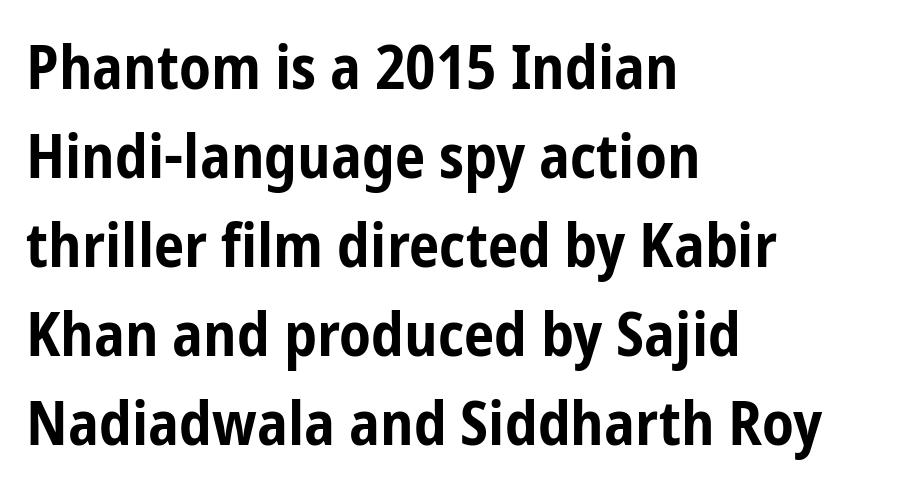
The image shows 61 px bold, condensed sans-serif type, upright; set left-aligned, normal line spacing (1.46x), normal letter spacing, not underlined; low stroke contrast and a medium x-height.
